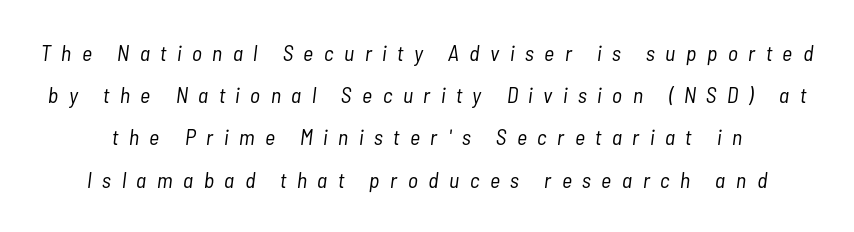
{"italic": "yes", "lean": "right", "slant_degrees": 7, "bold": "no", "underline": "no", "line_spacing": "loose", "line_spacing_ratio": 1.92, "letter_spacing": "wide", "letter_spacing_em": 0.48, "glyph_px": 22}
